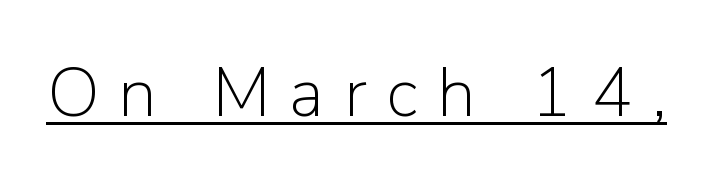
Q: Is the text bold? A: No.
Q: Is the text italic (slanted)? A: No, it is upright.
Q: Is the typeface a serif or a sans-serif typeface? A: Sans-serif.
Q: Is the text underlined? A: Yes.
Q: Is the spacing between letters normal or unusually wide? A: Unusually wide.
Q: Width (condensed, normal, or wide)? A: Normal.
Q: Stroke contrast? A: Low.
Q: x-height? A: Medium.
Q: Monospaced? A: No.
